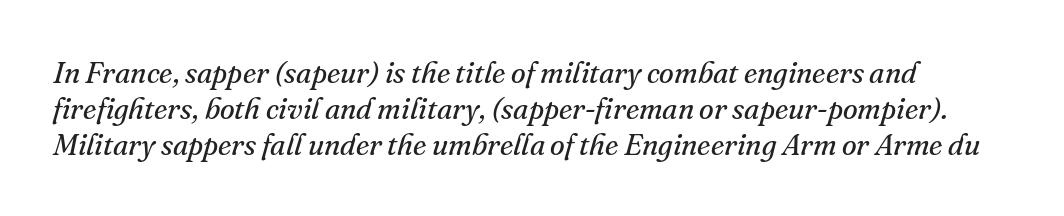
The image shows 30 px regular-weight serif type, italic (leaning right); set line spacing 1.2x, normal letter spacing, not underlined; medium stroke contrast and a small x-height.
